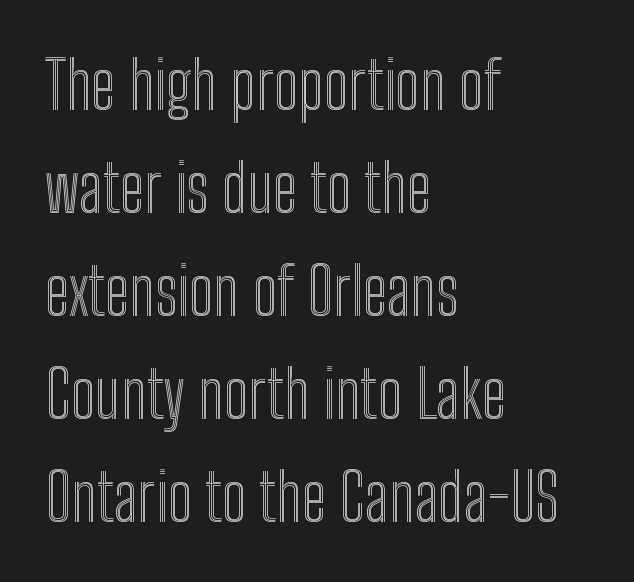
Q: Is the text italic (slanted)? A: No, it is upright.
Q: Is the text underlined? A: No.
Q: How is the paragraph aligned? A: Left-aligned.
Q: Is the spacing between letters normal or unusually wide? A: Normal.
Q: Is the spacing between lines tight, normal or loose? A: Normal.
Q: Width (condensed, normal, or wide)? A: Condensed.
Q: x-height? A: Medium.
Q: Monospaced? A: No.
